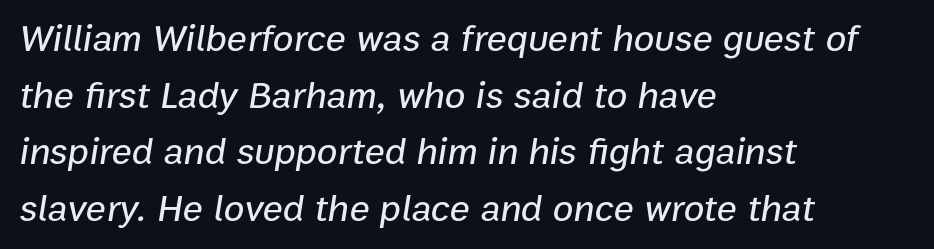
Q: Is the text italic (slanted)? A: Yes, it leans right by about 9 degrees.
Q: Is the text underlined? A: No.
Q: How is the paragraph aligned? A: Left-aligned.
Q: Is the spacing between letters normal or unusually wide? A: Normal.
Q: Is the spacing between lines tight, normal or loose? A: Normal.
Q: Width (condensed, normal, or wide)? A: Normal.
Q: Stroke contrast? A: Low.
Q: x-height? A: Medium.
Q: Monospaced? A: No.
